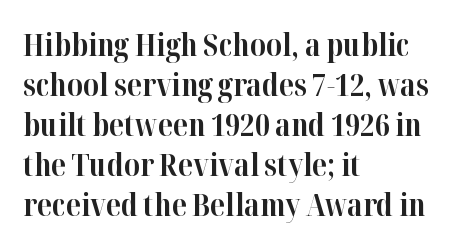
Q: Is the text bold? A: Yes.
Q: Is the text italic (slanted)? A: No, it is upright.
Q: Is the typeface a serif or a sans-serif typeface? A: Serif.
Q: Is the text underlined? A: No.
Q: How is the paragraph aligned? A: Left-aligned.
Q: Is the spacing between letters normal or unusually wide? A: Normal.
Q: Is the spacing between lines tight, normal or loose? A: Normal.
Q: Width (condensed, normal, or wide)? A: Normal.
Q: Stroke contrast? A: High.
Q: x-height? A: Medium.
Q: Monospaced? A: No.
